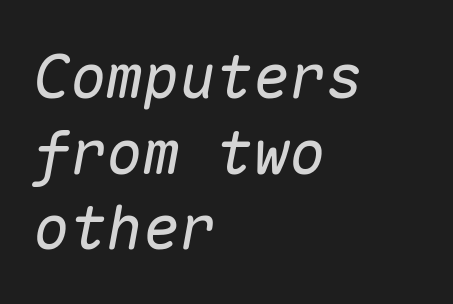
{"italic": "yes", "lean": "right", "slant_degrees": 10, "bold": "no", "weight": "regular", "width": "normal", "stroke_contrast": "low", "x_height": "medium", "monospaced": "yes", "underline": "no", "align": "left", "line_spacing_ratio": 1.24, "letter_spacing": "normal", "letter_spacing_em": 0.0, "glyph_px": 61}
